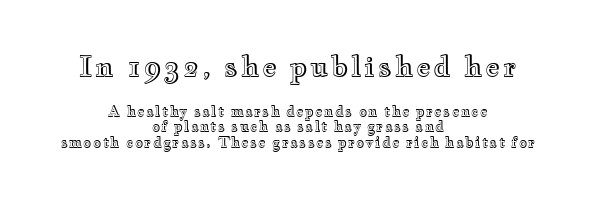
The image shows 28 px wide type, upright; set centered, tight line spacing (1.12x), not underlined; the first (top) block is 2.0x larger; a small x-height.
